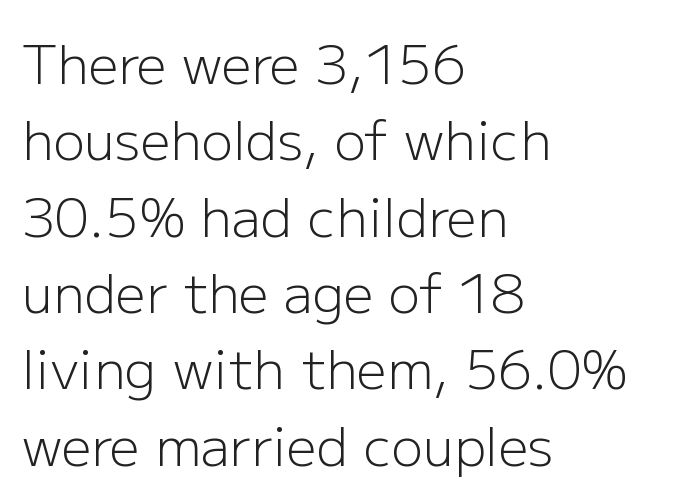
{"serif": "no", "italic": "no", "bold": "no", "weight": "light", "width": "normal", "stroke_contrast": "low", "x_height": "medium", "monospaced": "no", "underline": "no", "align": "left", "line_spacing": "normal", "line_spacing_ratio": 1.44, "letter_spacing": "normal", "letter_spacing_em": 0.0, "glyph_px": 53}
